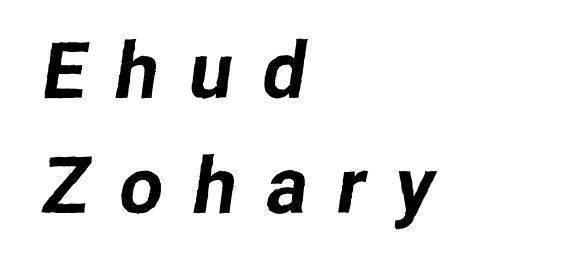
Q: Is the typeface a serif or a sans-serif typeface? A: Sans-serif.
Q: Is the text underlined? A: No.
Q: How is the paragraph aligned? A: Left-aligned.
Q: Is the spacing between letters normal or unusually wide? A: Unusually wide.
Q: Is the spacing between lines tight, normal or loose? A: Normal.
Q: Width (condensed, normal, or wide)? A: Normal.
Q: Stroke contrast? A: Low.
Q: x-height? A: Medium.
Q: Monospaced? A: No.
